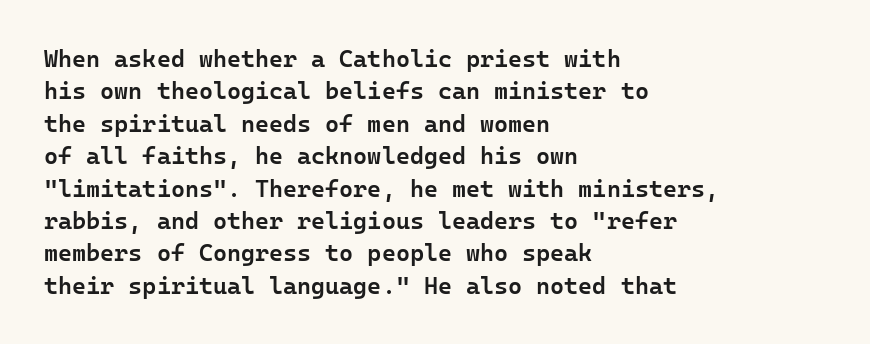
Does the leading feel generous? No, just average. Words float on clear page, feet unadorned. These lines carry some extra weight — a demibold, not a full bold. A classic flush-left, rag-right setting is used for this passage. The letters sit at their default tracking, neither squeezed nor spread.
